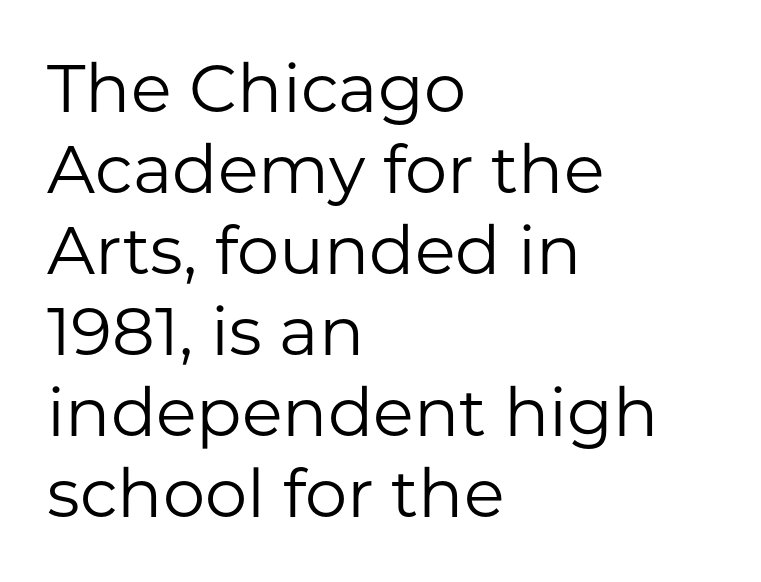
Q: Is the text bold? A: No.
Q: Is the text italic (slanted)? A: No, it is upright.
Q: Is the typeface a serif or a sans-serif typeface? A: Sans-serif.
Q: Is the text underlined? A: No.
Q: How is the paragraph aligned? A: Left-aligned.
Q: Is the spacing between letters normal or unusually wide? A: Normal.
Q: Width (condensed, normal, or wide)? A: Normal.
Q: Stroke contrast? A: Low.
Q: x-height? A: Medium.
Q: Monospaced? A: No.
